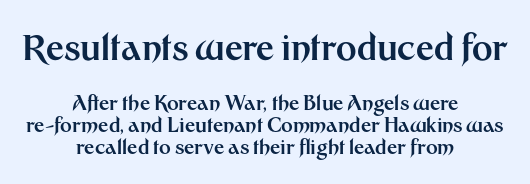
{"serif": "no", "italic": "no", "bold": "yes", "weight": "bold", "width": "normal", "stroke_contrast": "medium", "x_height": "medium", "monospaced": "no", "underline": "no", "align": "center", "line_spacing": "tight", "line_spacing_ratio": 1.1, "letter_spacing": "normal", "letter_spacing_em": 0.0, "larger_block": "first", "size_ratio": 1.75, "glyph_px": 35}
